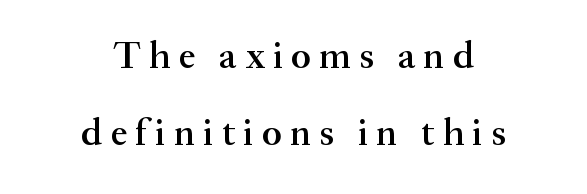
Q: Is the text bold? A: Semi-bold.
Q: Is the text italic (slanted)? A: No, it is upright.
Q: Is the typeface a serif or a sans-serif typeface? A: Serif.
Q: Is the text underlined? A: No.
Q: How is the paragraph aligned? A: Centered.
Q: Is the spacing between letters normal or unusually wide? A: Unusually wide.
Q: Is the spacing between lines tight, normal or loose? A: Loose.
Q: Width (condensed, normal, or wide)? A: Normal.
Q: Stroke contrast? A: Medium.
Q: x-height? A: Small.
Q: Monospaced? A: No.
